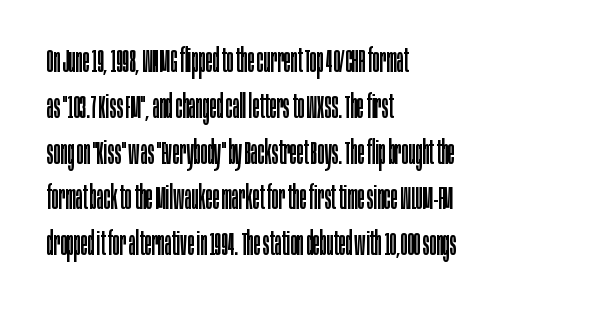
{"serif": "no", "italic": "no", "bold": "no", "weight": "regular", "width": "condensed", "stroke_contrast": "low", "x_height": "large", "monospaced": "no", "underline": "no", "align": "left", "line_spacing": "normal", "line_spacing_ratio": 1.43, "letter_spacing": "normal", "letter_spacing_em": 0.0, "glyph_px": 32}
